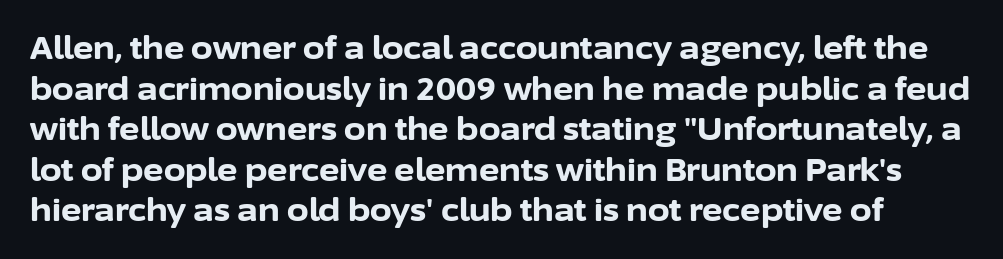
Q: Is the text bold? A: Yes.
Q: Is the text italic (slanted)? A: No, it is upright.
Q: Is the typeface a serif or a sans-serif typeface? A: Sans-serif.
Q: Is the text underlined? A: No.
Q: Is the spacing between letters normal or unusually wide? A: Normal.
Q: Is the spacing between lines tight, normal or loose? A: Normal.
Q: Width (condensed, normal, or wide)? A: Normal.
Q: Stroke contrast? A: Low.
Q: x-height? A: Medium.
Q: Monospaced? A: No.
